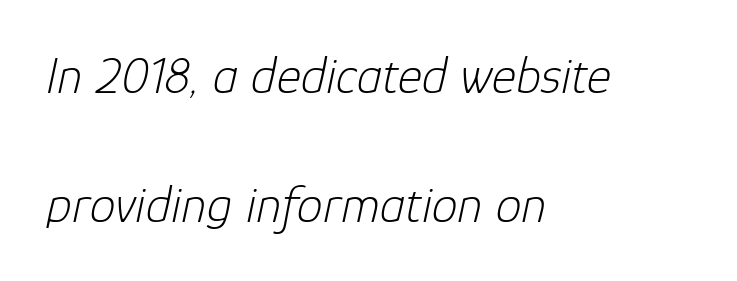
The image shows 52 px light type, italic (leaning right); set left-aligned, loose line spacing (2.49x), normal letter spacing, not underlined; low stroke contrast and a medium x-height.
